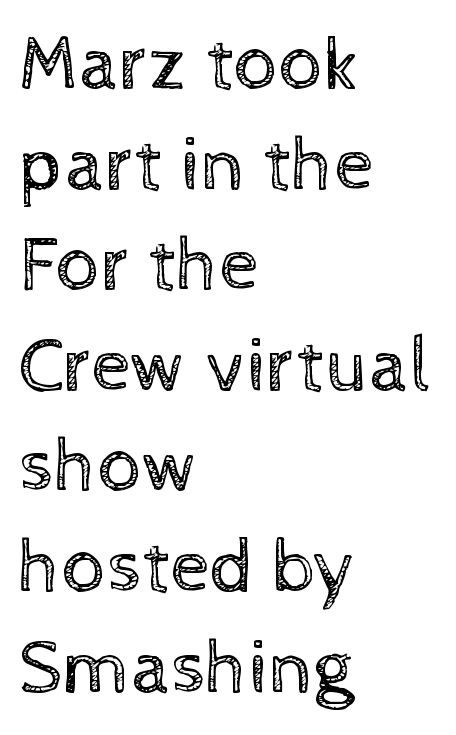
Q: Is the text bold? A: No.
Q: Is the text italic (slanted)? A: No, it is upright.
Q: Is the text underlined? A: No.
Q: How is the paragraph aligned? A: Left-aligned.
Q: Is the spacing between letters normal or unusually wide? A: Normal.
Q: Is the spacing between lines tight, normal or loose? A: Normal.
Q: Width (condensed, normal, or wide)? A: Normal.
Q: x-height? A: Medium.
Q: Monospaced? A: No.
